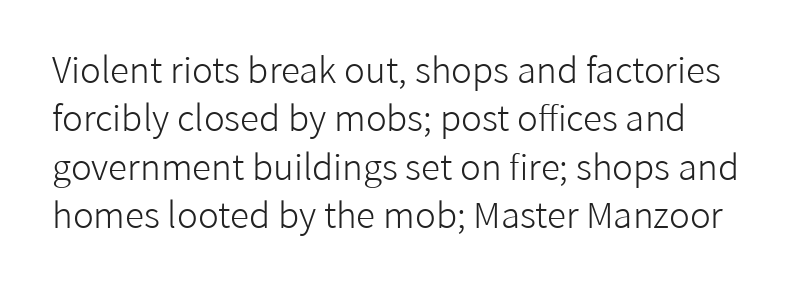
The image shows 35 px light sans-serif type, upright; set normal line spacing (1.38x), normal letter spacing, not underlined; low stroke contrast and a medium x-height.
